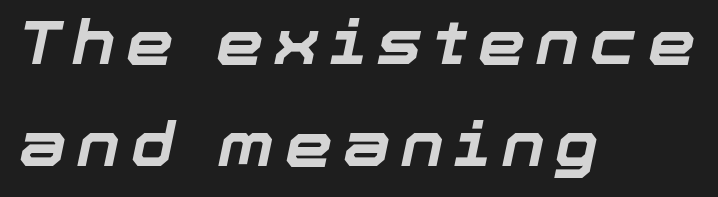
The image shows 60 px bold type, italic (leaning right); set left-aligned, normal line spacing (1.7x), not underlined; low stroke contrast and a medium x-height.
